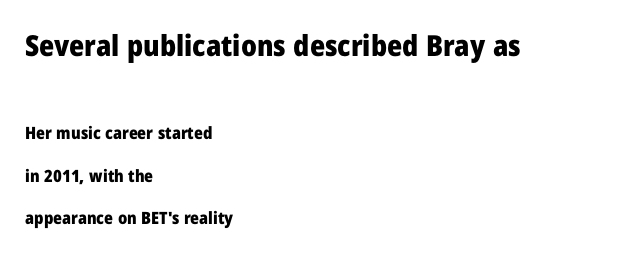
Note the varied advance widths — an 'i' is clearly narrower than an 'm'. Visually, the top section dominates because its glyphs are scaled up. Left-aligned paragraph, ragged on the right. Tracking value appears to be zero — textbook default spacing. One glance says open: line gaps are wider than usual. To sum up the face: it is a sans, with no serifs.
